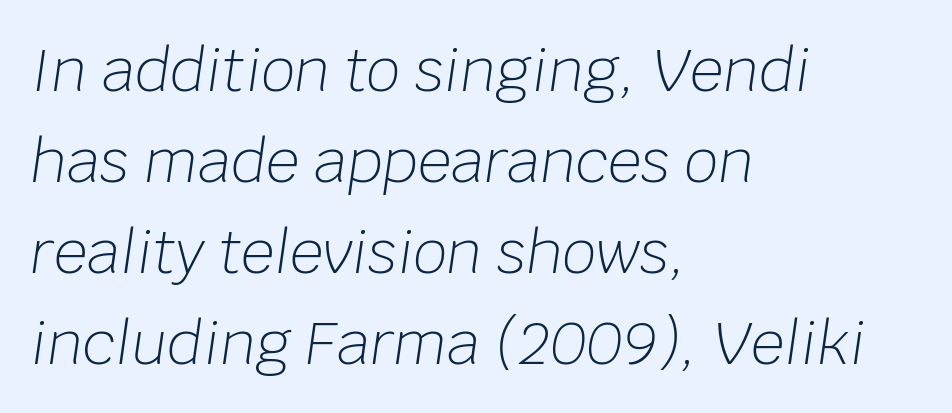
{"italic": "yes", "lean": "right", "slant_degrees": 8, "bold": "no", "weight": "light", "width": "normal", "stroke_contrast": "low", "x_height": "large", "monospaced": "no", "underline": "no", "align": "left", "line_spacing": "normal", "line_spacing_ratio": 1.54, "letter_spacing": "normal", "letter_spacing_em": 0.0, "glyph_px": 59}
